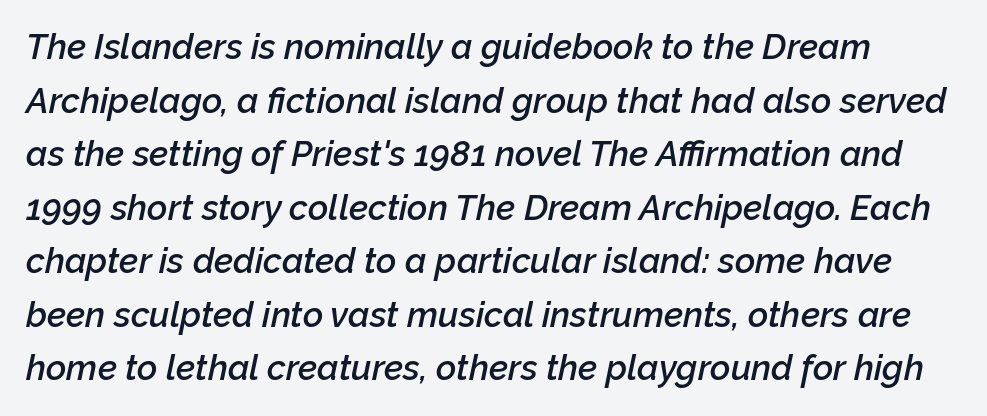
{"italic": "yes", "lean": "right", "slant_degrees": 12, "bold": "semi", "weight": "semibold", "width": "normal", "stroke_contrast": "low", "x_height": "medium", "monospaced": "no", "underline": "no", "line_spacing": "normal", "line_spacing_ratio": 1.53, "letter_spacing": "normal", "letter_spacing_em": 0.0, "glyph_px": 35}
